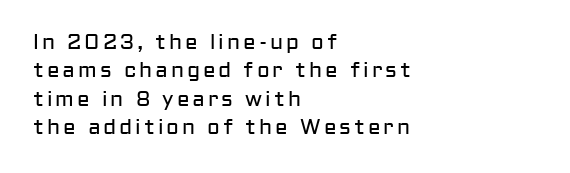
No chunkiness to these letters — they're not bold. Reading down the block, your eye returns to a fixed left position each line. Characters remain perfectly vertical along every line. Check the space under the baseline: it is left empty. This block has exactly the height ordinary leading produces.
